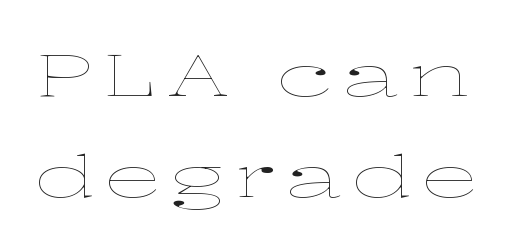
The image shows 58 px thin, wide type, upright; set line spacing 1.75x, not underlined; low stroke contrast and a medium x-height.
